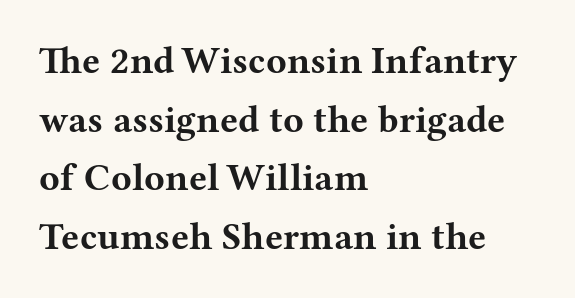
{"serif": "yes", "italic": "no", "bold": "yes", "weight": "bold", "width": "wide", "stroke_contrast": "medium", "x_height": "medium", "monospaced": "no", "underline": "no", "align": "left", "line_spacing": "normal", "line_spacing_ratio": 1.54, "letter_spacing": "normal", "letter_spacing_em": 0.0, "glyph_px": 38}
